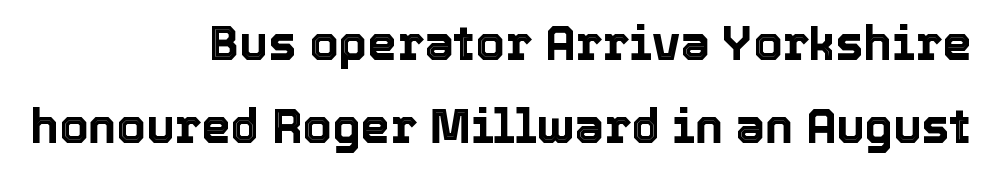
Q: Is the text italic (slanted)? A: No, it is upright.
Q: Is the text underlined? A: No.
Q: How is the paragraph aligned? A: Right-aligned.
Q: Is the spacing between letters normal or unusually wide? A: Normal.
Q: Width (condensed, normal, or wide)? A: Normal.
Q: x-height? A: Medium.
Q: Monospaced? A: No.
